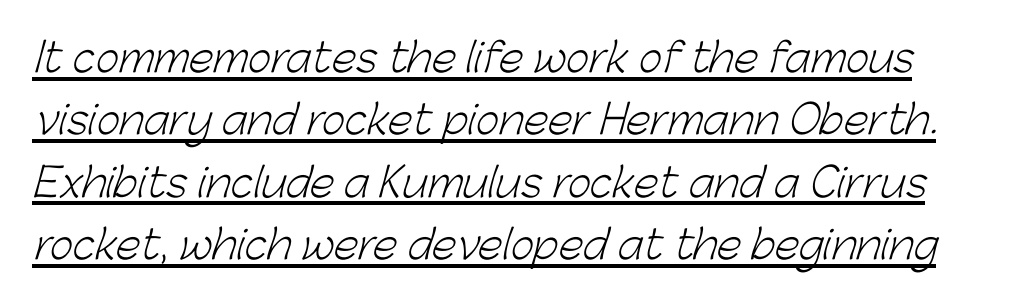
The image shows 40 px light sans-serif type; set normal line spacing (1.56x), normal letter spacing, underlined; low stroke contrast and a medium x-height.
